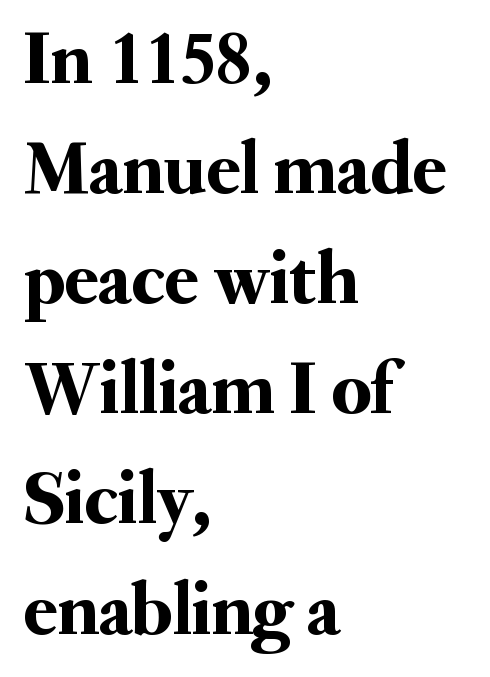
{"serif": "yes", "italic": "no", "width": "normal", "stroke_contrast": "medium", "x_height": "small", "monospaced": "no", "underline": "no", "align": "left", "line_spacing": "normal", "line_spacing_ratio": 1.43, "letter_spacing": "normal", "letter_spacing_em": 0.0, "glyph_px": 77}
